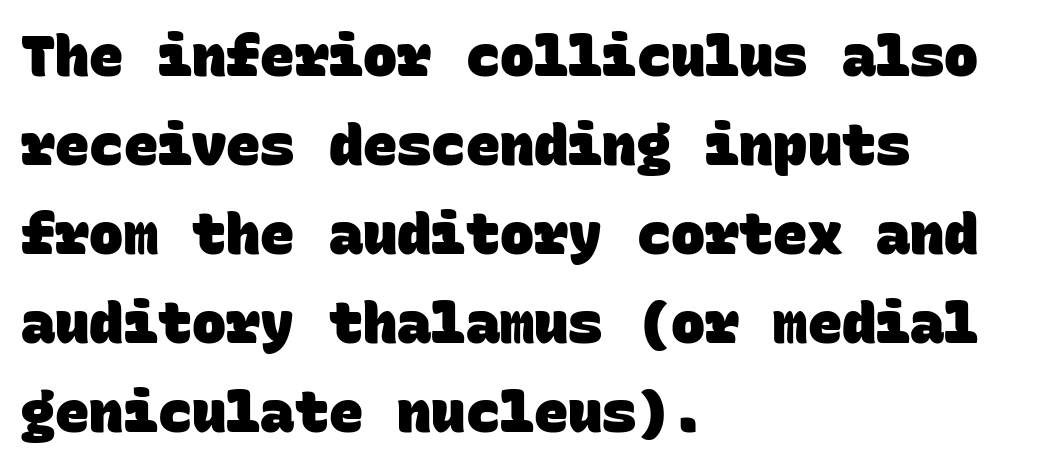
The image shows 57 px heavy sans-serif type, monospaced; set left-aligned, normal line spacing (1.56x), normal letter spacing, not underlined; low stroke contrast and a large x-height.
